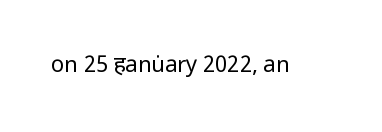
Q: Is the text bold? A: No.
Q: Is the text italic (slanted)? A: No, it is upright.
Q: Is the text underlined? A: No.
Q: Is the spacing between letters normal or unusually wide? A: Normal.
